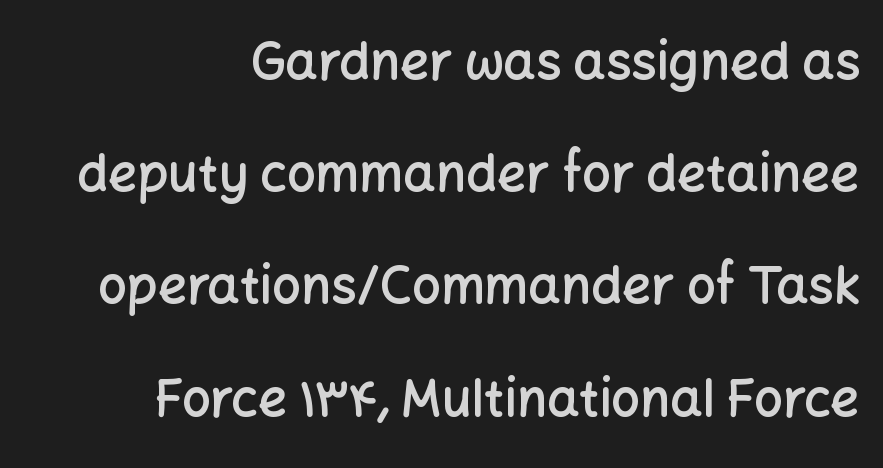
Look at the bottom of the vertical strokes: they stop flat, with no serifs. Stroke thickness is moderately raised; the sample reads as semibold. The letters stand upright; this is a roman face. How are the letters spaced? Ordinarily, with no added tracking. Just letters on the line, the space beneath them empty. Interline gaps are noticeably wide in this sample.
